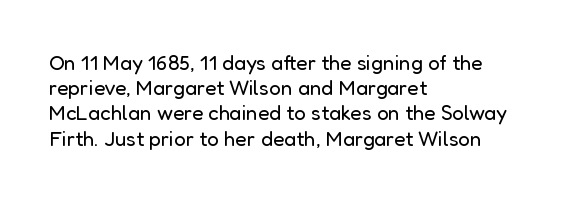
{"italic": "no", "bold": "no", "underline": "no", "align": "left", "line_spacing_ratio": 1.2, "letter_spacing": "normal", "letter_spacing_em": 0.0, "glyph_px": 21}
